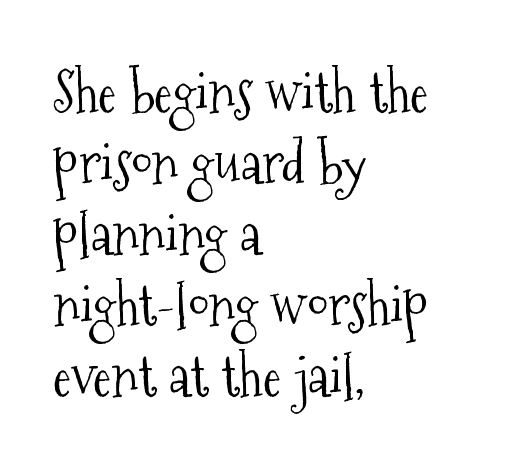
The image shows 56 px light, condensed serif type, upright; set left-aligned, normal line spacing (1.27x), normal letter spacing, not underlined; medium stroke contrast and a medium x-height.
